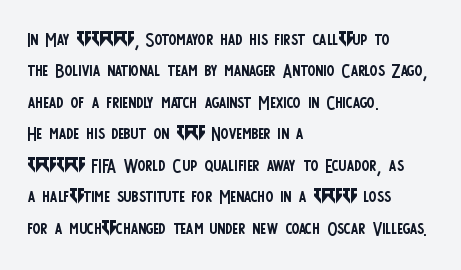
What stands out about the letter spacing? Nothing — it is the standard amount. Unmarked baselines from the first word to the last. The rendering anchors every line to the left-hand side. Regarding leading, the lines here are spaced in the standard way. Compared with a typical body face, this is equally light or lighter still. In terms of posture, this sample is upright.
